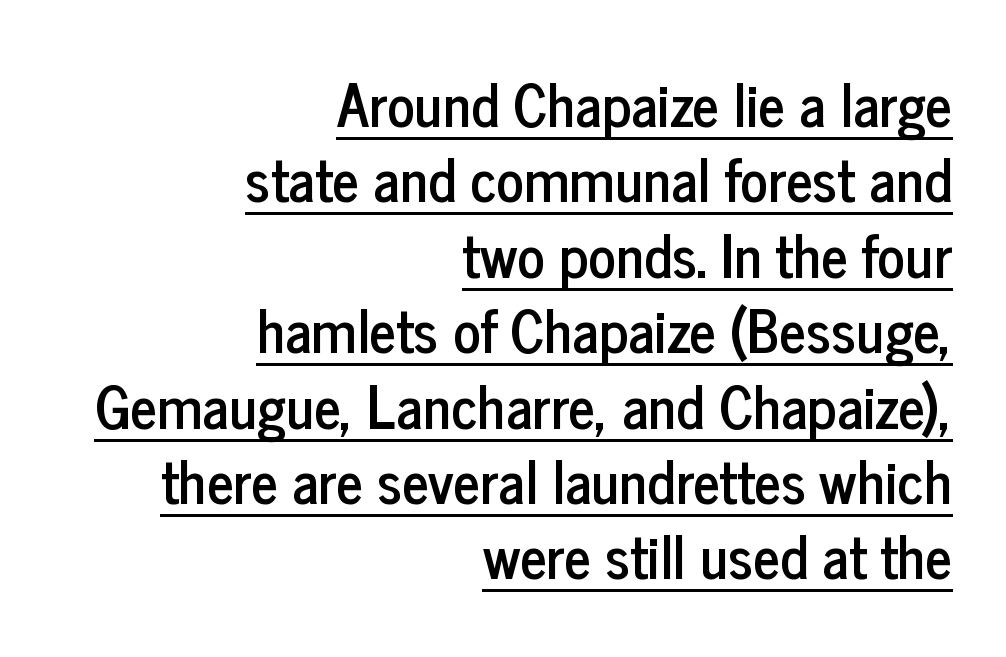
{"serif": "no", "italic": "no", "width": "condensed", "stroke_contrast": "low", "x_height": "medium", "monospaced": "no", "underline": "yes", "align": "right", "line_spacing": "normal", "line_spacing_ratio": 1.3, "letter_spacing": "normal", "letter_spacing_em": 0.0, "glyph_px": 58}
